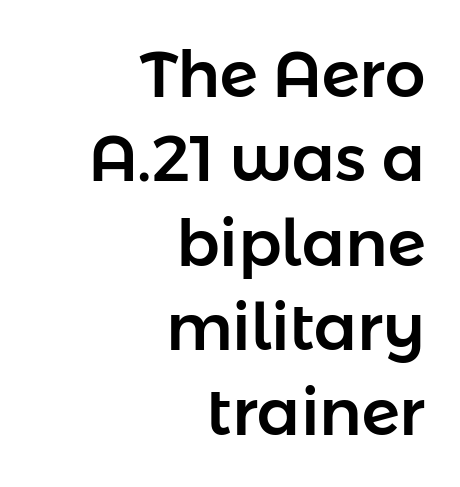
The image shows 64 px sans-serif type, upright; set right-aligned, normal line spacing (1.32x), normal letter spacing, not underlined; low stroke contrast and a medium x-height.
